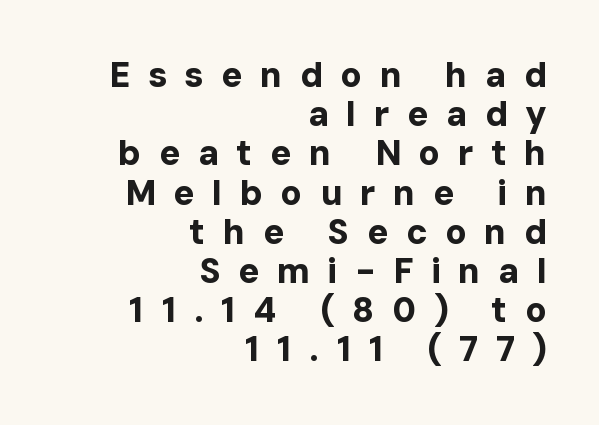
Line endings align vertically; line beginnings do not. Letter spacing: wide. This sample has the flowing, uneven cadence of proportional lettering. The rendering uses a small line-height, squeezing the rows. Quick note: not italic, upright.
